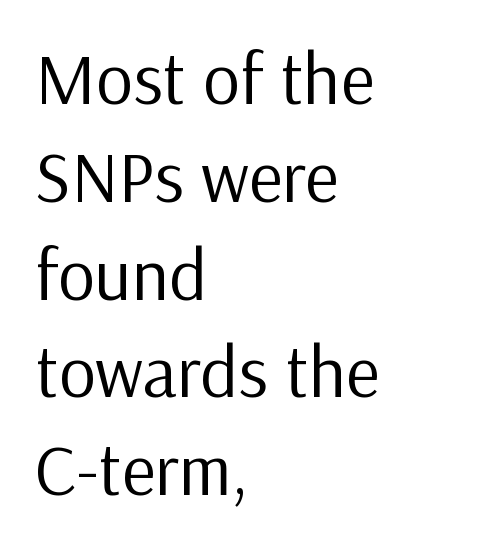
{"serif": "no", "italic": "no", "bold": "no", "weight": "regular", "width": "normal", "stroke_contrast": "low", "x_height": "medium", "monospaced": "no", "underline": "no", "align": "left", "line_spacing": "normal", "line_spacing_ratio": 1.34, "letter_spacing": "normal", "letter_spacing_em": 0.0, "glyph_px": 73}
